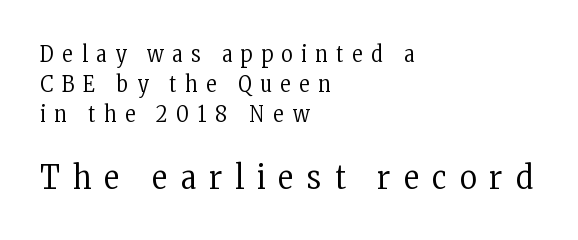
{"serif": "yes", "italic": "no", "bold": "no", "weight": "regular", "width": "condensed", "stroke_contrast": "low", "x_height": "medium", "monospaced": "no", "underline": "no", "align": "left", "line_spacing": "normal", "line_spacing_ratio": 1.36, "letter_spacing": "wide", "letter_spacing_em": 0.4, "larger_block": "second", "size_ratio": 1.5, "glyph_px": 33}
